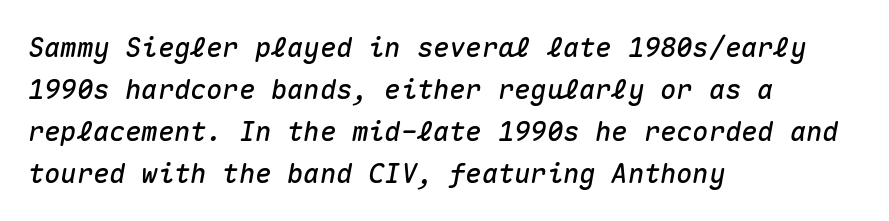
{"italic": "yes", "lean": "right", "slant_degrees": 10, "underline": "no", "align": "left", "line_spacing": "normal", "line_spacing_ratio": 1.55, "letter_spacing": "normal", "letter_spacing_em": 0.0, "glyph_px": 27}
